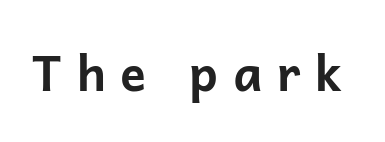
This sample has the flowing, uneven cadence of proportional lettering. There is plenty of visible air inserted between adjacent glyphs. Strokes here are thick enough to call this a true bold. A roman cut, with each character standing at attention. Beneath every word, the page is bare.
